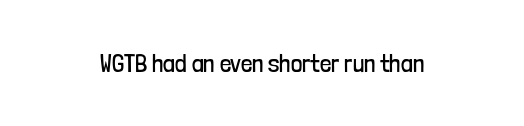
Q: Is the text bold? A: No.
Q: Is the text italic (slanted)? A: No, it is upright.
Q: Is the text underlined? A: No.
Q: Is the spacing between letters normal or unusually wide? A: Normal.
